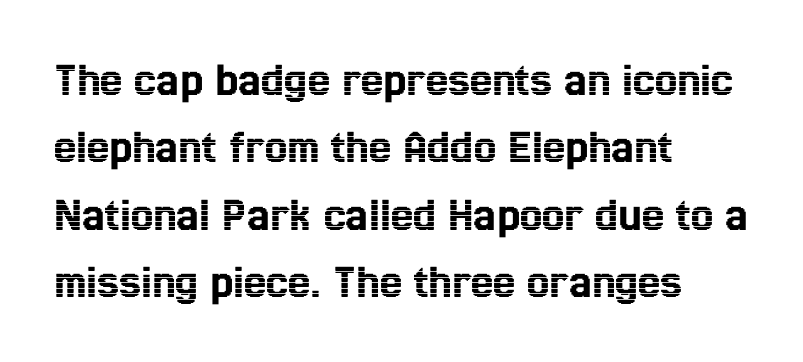
{"italic": "no", "width": "condensed", "x_height": "medium", "monospaced": "no", "underline": "no", "align": "left", "line_spacing": "normal", "line_spacing_ratio": 1.35, "letter_spacing": "normal", "letter_spacing_em": 0.0, "glyph_px": 50}
